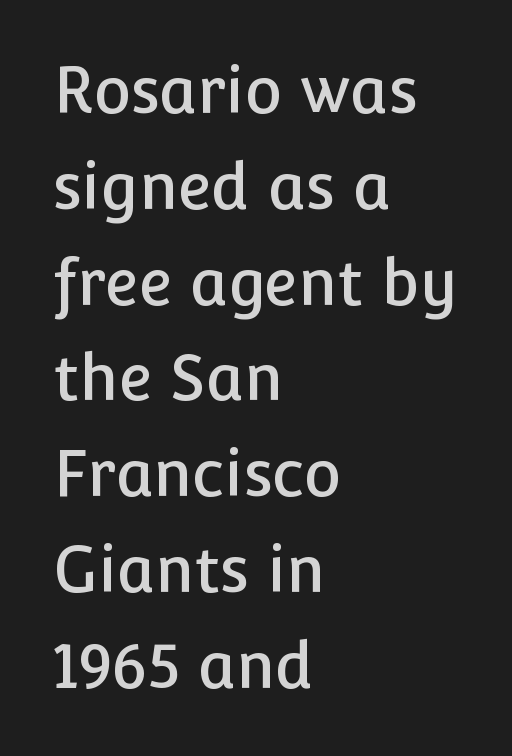
The image shows 63 px sans-serif type, upright; set left-aligned, normal line spacing (1.52x), normal letter spacing, not underlined; low stroke contrast and a medium x-height.
